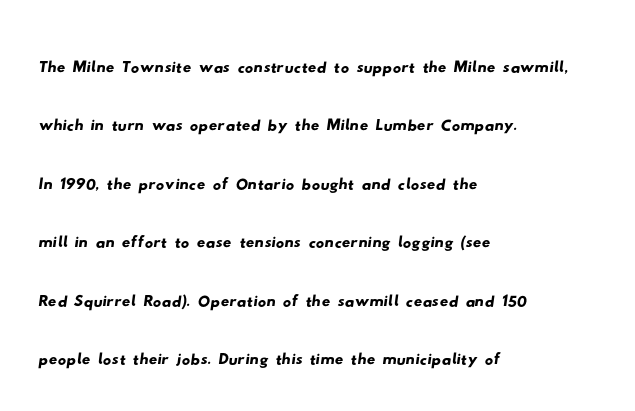
The image shows 42 px wide sans-serif type; set left-aligned, normal line spacing (1.39x), normal letter spacing, not underlined; low stroke contrast and a small x-height.
